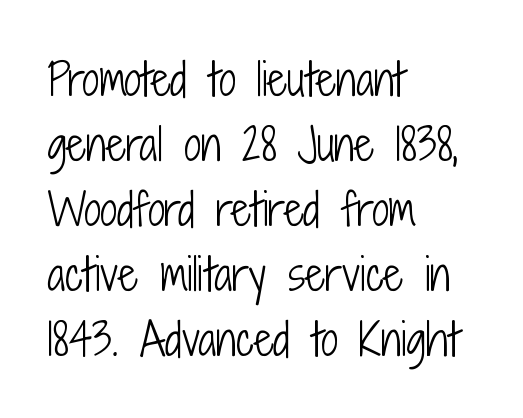
Q: Is the text bold? A: No.
Q: Is the text italic (slanted)? A: No, it is upright.
Q: Is the typeface a serif or a sans-serif typeface? A: Sans-serif.
Q: Is the text underlined? A: No.
Q: How is the paragraph aligned? A: Left-aligned.
Q: Is the spacing between letters normal or unusually wide? A: Normal.
Q: Is the spacing between lines tight, normal or loose? A: Normal.
Q: Width (condensed, normal, or wide)? A: Condensed.
Q: Stroke contrast? A: Low.
Q: x-height? A: Medium.
Q: Monospaced? A: No.
